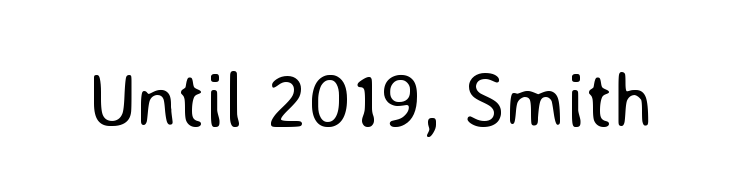
Q: Is the text bold? A: No.
Q: Is the text italic (slanted)? A: No, it is upright.
Q: Is the typeface a serif or a sans-serif typeface? A: Sans-serif.
Q: Is the text underlined? A: No.
Q: Is the spacing between letters normal or unusually wide? A: Normal.
Q: Width (condensed, normal, or wide)? A: Normal.
Q: Stroke contrast? A: Low.
Q: x-height? A: Medium.
Q: Monospaced? A: No.
